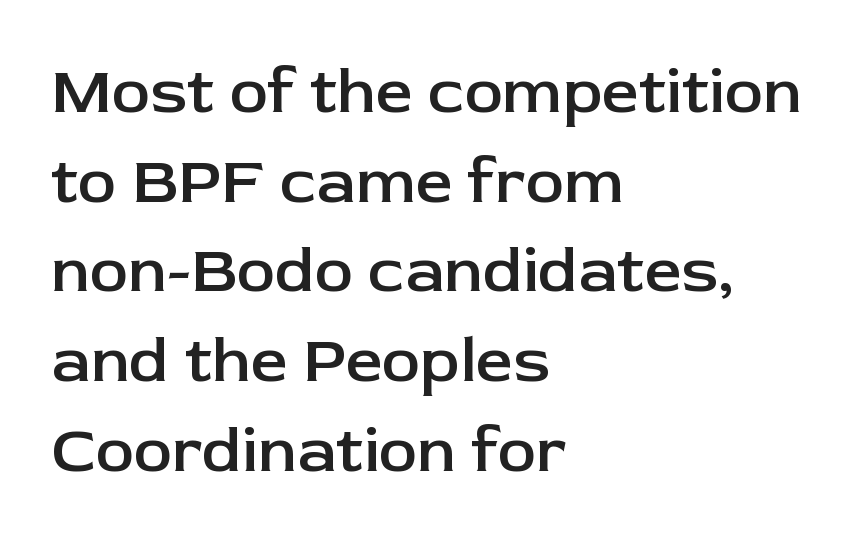
Q: Is the text bold? A: Semi-bold.
Q: Is the text italic (slanted)? A: No, it is upright.
Q: Is the typeface a serif or a sans-serif typeface? A: Sans-serif.
Q: Is the text underlined? A: No.
Q: How is the paragraph aligned? A: Left-aligned.
Q: Is the spacing between letters normal or unusually wide? A: Normal.
Q: Is the spacing between lines tight, normal or loose? A: Normal.
Q: Width (condensed, normal, or wide)? A: Normal.
Q: Stroke contrast? A: Low.
Q: x-height? A: Medium.
Q: Monospaced? A: No.
